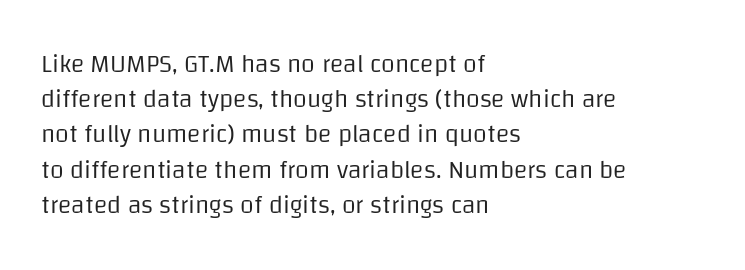
The image shows 25 px text type, upright; set left-aligned, normal line spacing (1.41x), normal letter spacing, not underlined.
